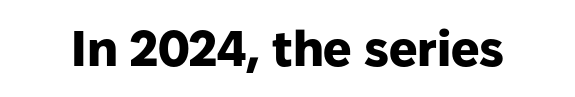
{"serif": "no", "italic": "no", "bold": "yes", "weight": "heavy", "width": "normal", "stroke_contrast": "low", "x_height": "medium", "monospaced": "no", "underline": "no", "letter_spacing": "normal", "letter_spacing_em": 0.0, "glyph_px": 50}
